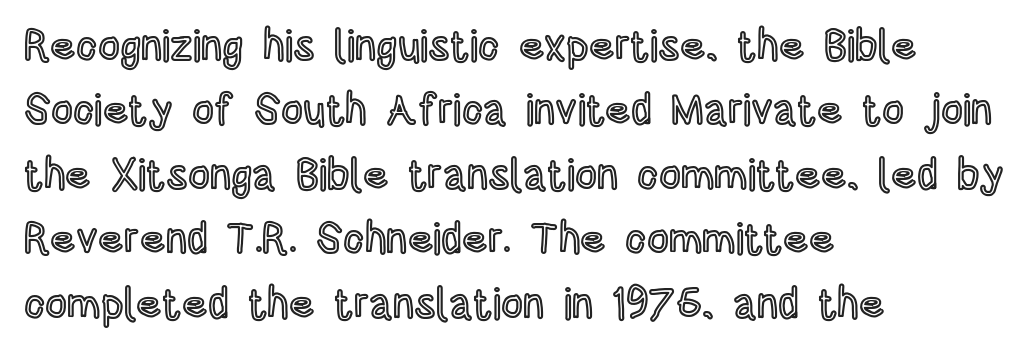
The image shows 43 px condensed type, upright; set left-aligned, normal line spacing (1.5x), normal letter spacing, not underlined; a large x-height.
